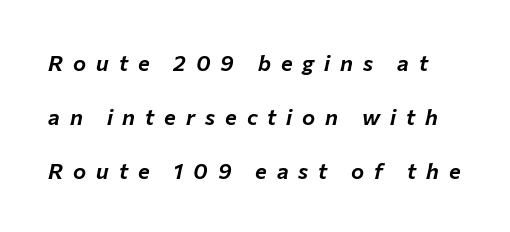
The lines are spread far apart with generous leading. The gaps between neighbouring characters are conspicuously large. Just letters on the line, the space beneath them empty. The letters are slanted; this is an italic face.
